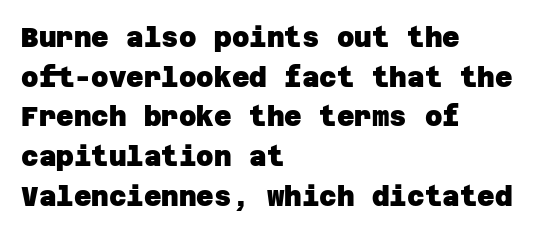
Q: Is the text bold? A: Yes.
Q: Is the text underlined? A: No.
Q: How is the paragraph aligned? A: Left-aligned.
Q: Is the spacing between letters normal or unusually wide? A: Normal.
Q: Is the spacing between lines tight, normal or loose? A: Normal.
